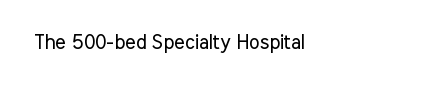
Just letters on the line, the space beneath them empty. Unlike italic type, these characters show no tilt at all. The line texture is even and compact thanks to regular tracking. The font is comparable to plain body text, perhaps lighter. Leftover space on each line is placed entirely after the last word.
